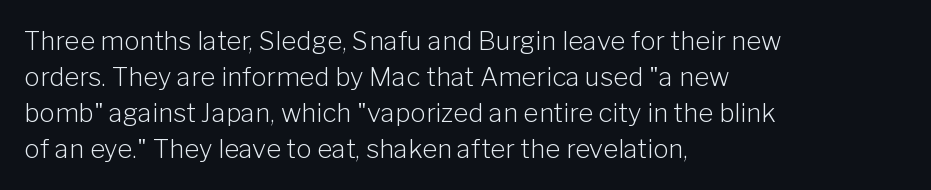
Teacher's note: observe the even left margin — that is flush-left alignment. Students, note that the glyphs here touch the page at normal intervals. Do the letters lean? They stand straight. Descenders hang freely into open space. Stem width sits at or under what a default text font uses.
